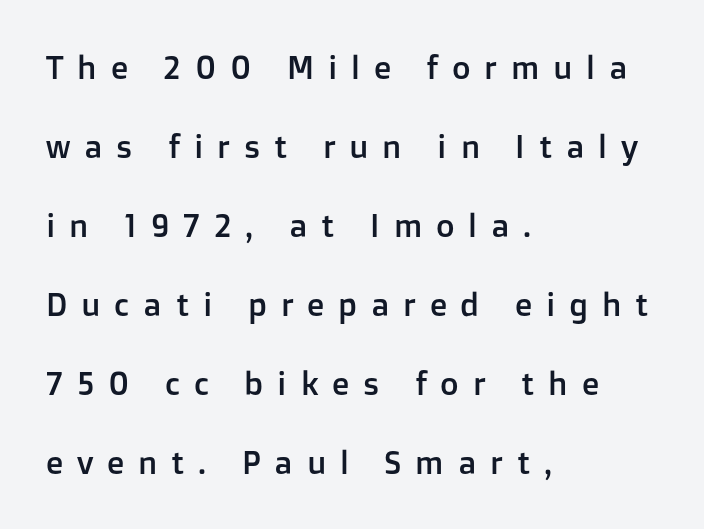
Quick note: not italic, upright. Think of a printed novel: that variable character pitch is what you see here. The line texture is sparse and dotted thanks to wide tracking. One glance says open: line gaps are wider than usual. Words float on clear page, feet unadorned.
